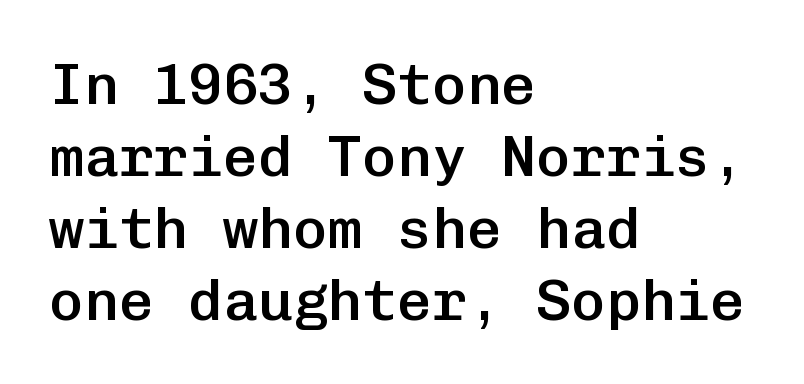
One-word summary of the alignment: left. Ordinary non-slanted type is in use. Stems and bowls a touch heavier than normal — semibold. Each word holds together tightly as a unit, with standard inter-letter gaps. Font category for this specimen: sans-serif. Think of a typewriter: that constant character pitch is what you see here.
